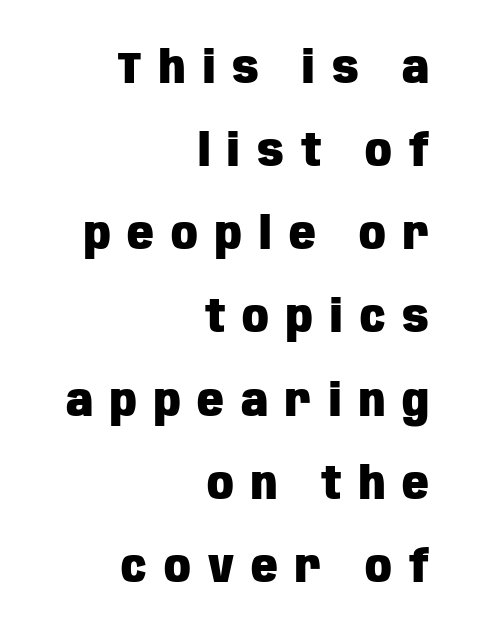
The image shows 44 px heavy, condensed sans-serif type, upright; set right-aligned, line spacing 1.89x, unusually wide letter spacing (+0.39 em), not underlined; low stroke contrast and a large x-height.
